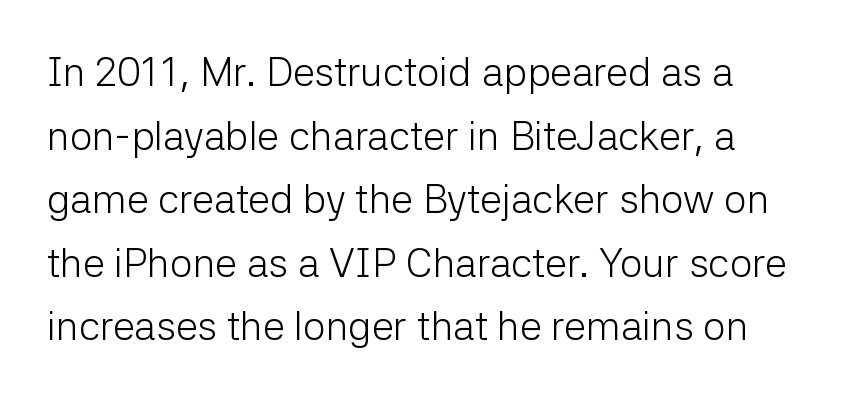
The passage shown is typed in a proportional face where columns would drift. Letters rest on an invisible, unmarked baseline. This sample uses plain, unmodified letter spacing. In terms of letterform style, serifs are entirely absent.
